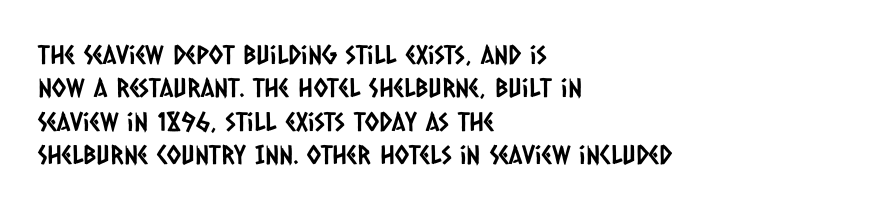
{"underline": "no", "align": "left", "line_spacing": "normal", "line_spacing_ratio": 1.28, "letter_spacing": "normal", "letter_spacing_em": 0.0, "glyph_px": 26}
